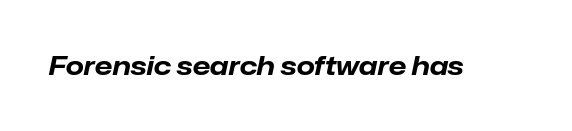
{"italic": "yes", "lean": "right", "slant_degrees": 12, "bold": "yes", "underline": "no", "letter_spacing": "normal", "letter_spacing_em": 0.0, "glyph_px": 26}
